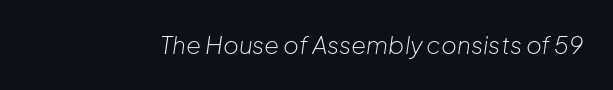
The image shows 24 px text type, italic (leaning right); set normal letter spacing, not underlined.
